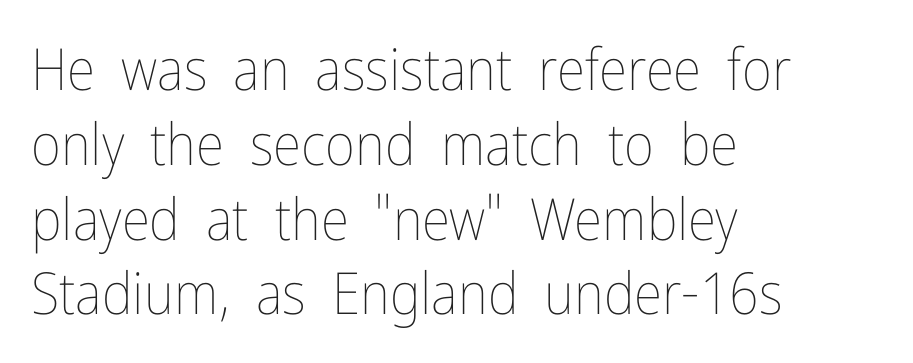
The image shows 58 px thin, condensed type, upright; set left-aligned, normal line spacing (1.29x), normal letter spacing, not underlined; low stroke contrast and a medium x-height.
